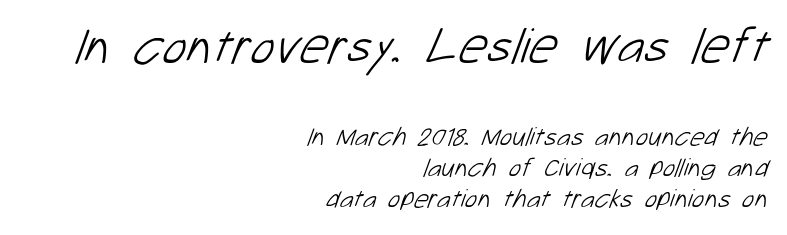
Q: Is the text bold? A: No.
Q: Is the typeface a serif or a sans-serif typeface? A: Sans-serif.
Q: Is the text underlined? A: No.
Q: How is the paragraph aligned? A: Right-aligned.
Q: Is the spacing between letters normal or unusually wide? A: Normal.
Q: Which block of text is set in a larger size, the first (top) or the second (bottom)? A: The first (top) one.
Q: Width (condensed, normal, or wide)? A: Normal.
Q: Stroke contrast? A: Low.
Q: x-height? A: Medium.
Q: Monospaced? A: No.
